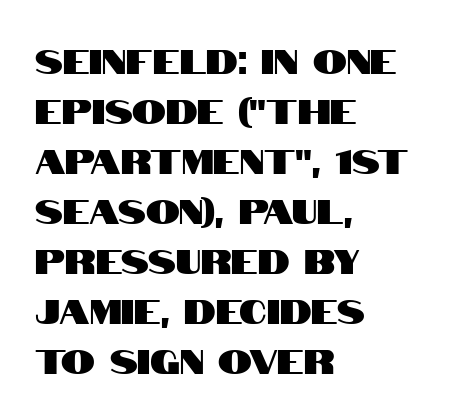
The image shows 34 px condensed sans-serif type, upright; set left-aligned, normal line spacing (1.47x), normal letter spacing, not underlined; high stroke contrast and a large x-height.
